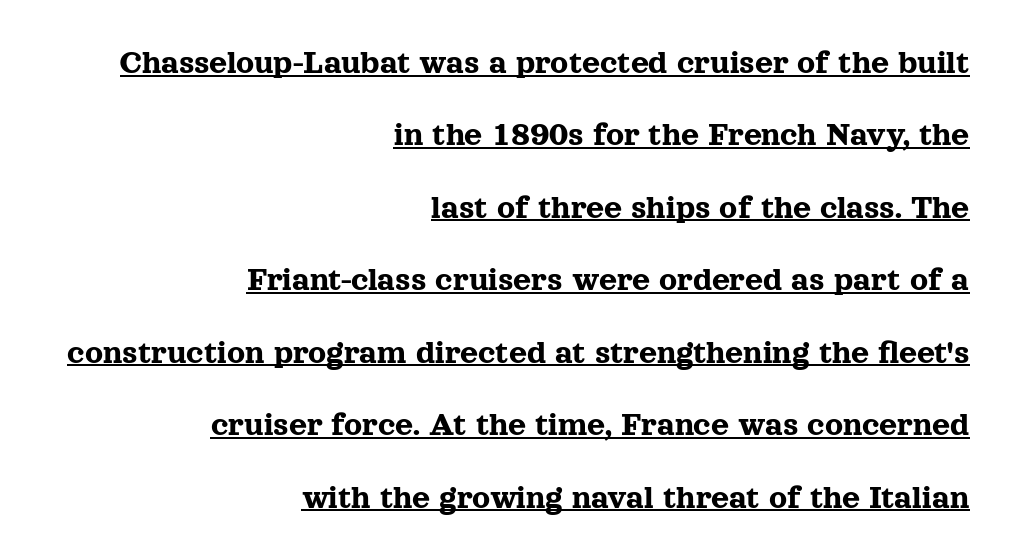
Q: Is the text italic (slanted)? A: No, it is upright.
Q: Is the typeface a serif or a sans-serif typeface? A: Serif.
Q: Is the text underlined? A: Yes.
Q: How is the paragraph aligned? A: Right-aligned.
Q: Is the spacing between letters normal or unusually wide? A: Normal.
Q: Is the spacing between lines tight, normal or loose? A: Loose.
Q: Width (condensed, normal, or wide)? A: Normal.
Q: x-height? A: Medium.
Q: Monospaced? A: No.
